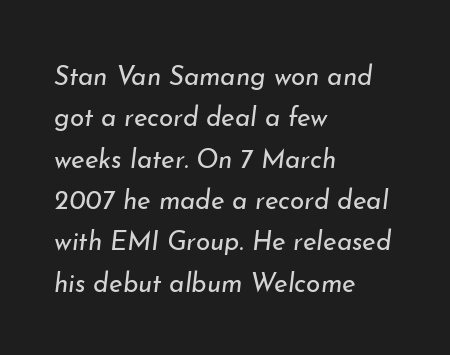
The image shows 26 px text type, italic (leaning right); set left-aligned, normal line spacing (1.59x), normal letter spacing, not underlined.
